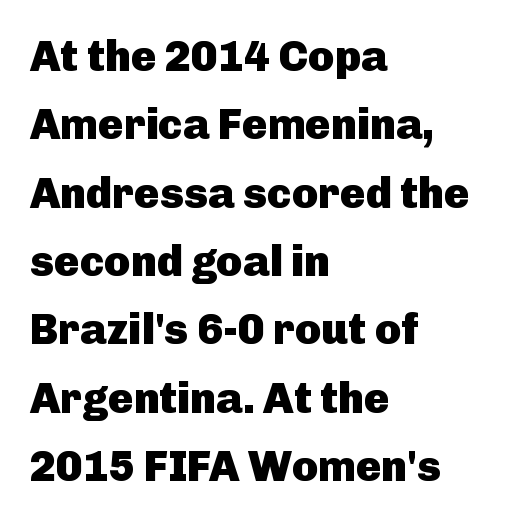
{"serif": "no", "italic": "no", "bold": "yes", "weight": "heavy", "width": "normal", "stroke_contrast": "low", "x_height": "medium", "monospaced": "no", "underline": "no", "align": "left", "line_spacing": "normal", "line_spacing_ratio": 1.59, "letter_spacing": "normal", "letter_spacing_em": 0.0, "glyph_px": 43}
